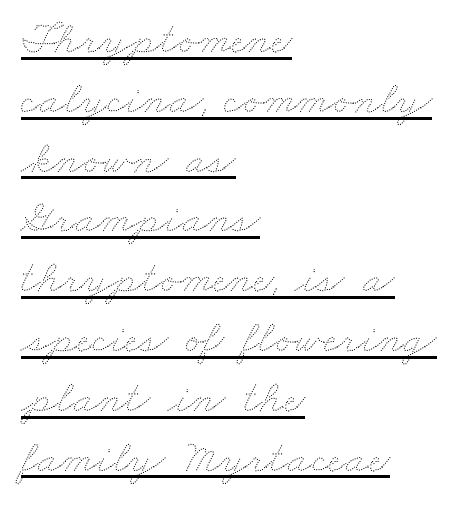
The image shows 46 px thin, wide type; set left-aligned, normal line spacing (1.3x), normal letter spacing, underlined; medium stroke contrast and a small x-height.
